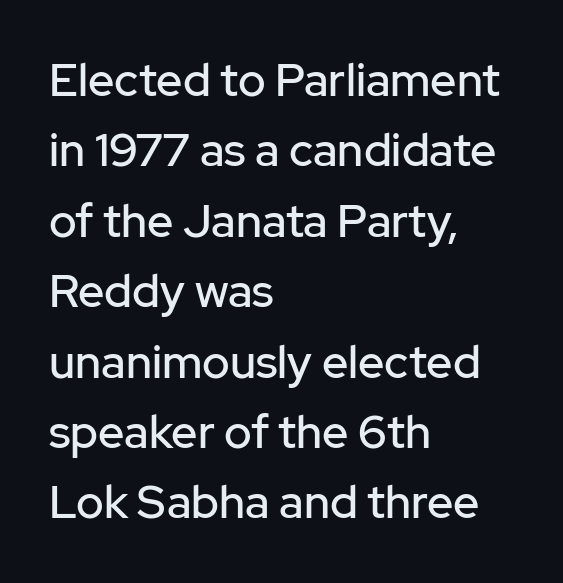
{"serif": "no", "italic": "no", "width": "normal", "stroke_contrast": "low", "x_height": "medium", "monospaced": "no", "underline": "no", "align": "left", "line_spacing": "normal", "line_spacing_ratio": 1.53, "letter_spacing": "normal", "letter_spacing_em": 0.0, "glyph_px": 46}
